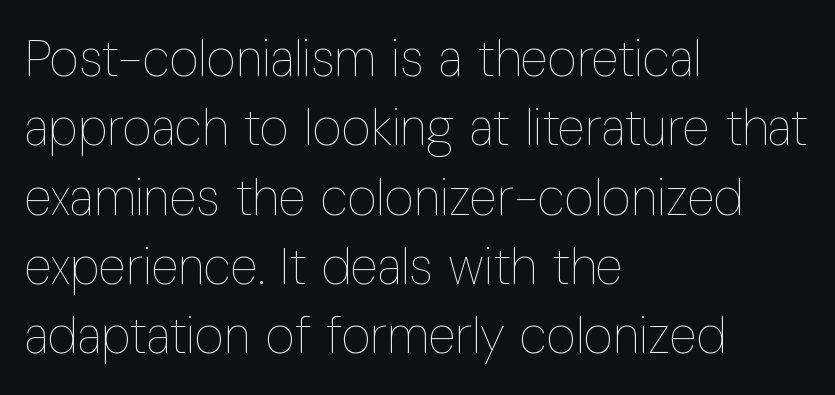
{"italic": "no", "bold": "no", "weight": "thin", "width": "condensed", "stroke_contrast": "low", "x_height": "medium", "monospaced": "no", "underline": "no", "align": "left", "line_spacing": "normal", "line_spacing_ratio": 1.36, "letter_spacing": "normal", "letter_spacing_em": 0.0, "glyph_px": 51}
